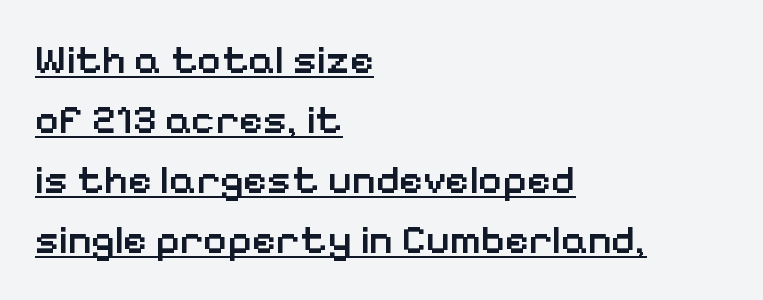
Compared with an ordinary text face, these strokes are moderately heavier — a semibold. Varying glyph widths throughout — classic text-font behaviour. Glance below the letters and you will spot a drawn line. The font family rendered here belongs to the sans-serif group. Short and long lines alike share a common starting point at left. A roman cut, with each character standing at attention.
